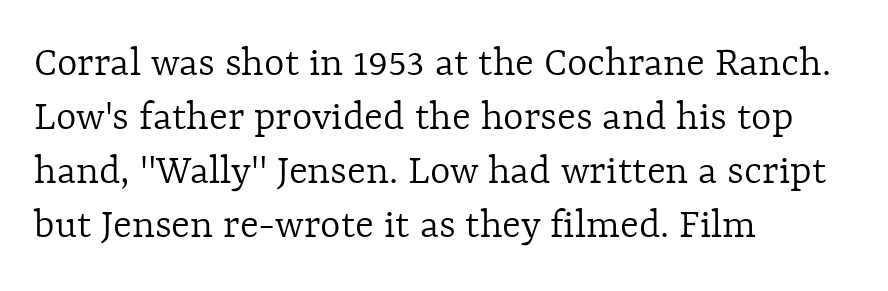
Q: Is the text bold? A: No.
Q: Is the text italic (slanted)? A: No, it is upright.
Q: Is the text underlined? A: No.
Q: How is the paragraph aligned? A: Left-aligned.
Q: Is the spacing between letters normal or unusually wide? A: Normal.
Q: Width (condensed, normal, or wide)? A: Normal.
Q: x-height? A: Medium.
Q: Monospaced? A: No.
